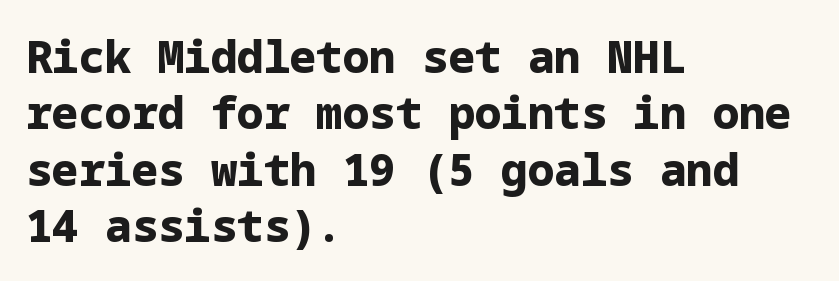
Q: Is the text bold? A: Yes.
Q: Is the text italic (slanted)? A: No, it is upright.
Q: Is the typeface a serif or a sans-serif typeface? A: Sans-serif.
Q: Is the text underlined? A: No.
Q: How is the paragraph aligned? A: Left-aligned.
Q: Is the spacing between letters normal or unusually wide? A: Normal.
Q: Is the spacing between lines tight, normal or loose? A: Normal.
Q: Width (condensed, normal, or wide)? A: Normal.
Q: Stroke contrast? A: Low.
Q: x-height? A: Medium.
